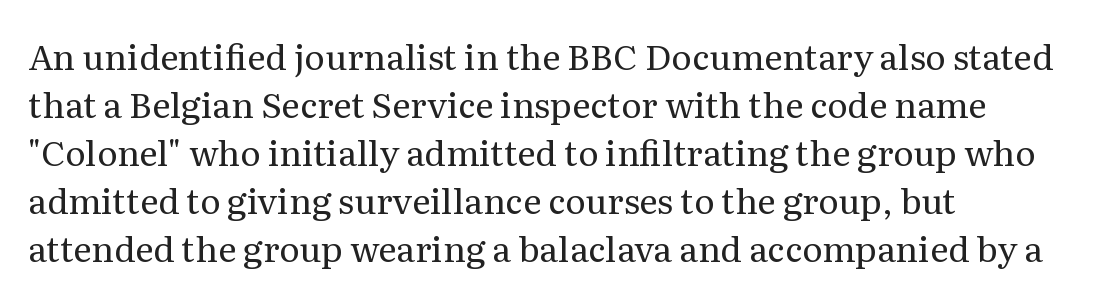
The image shows 35 px regular-weight serif type, upright; set left-aligned, normal line spacing (1.37x), normal letter spacing, not underlined; medium stroke contrast and a medium x-height.
